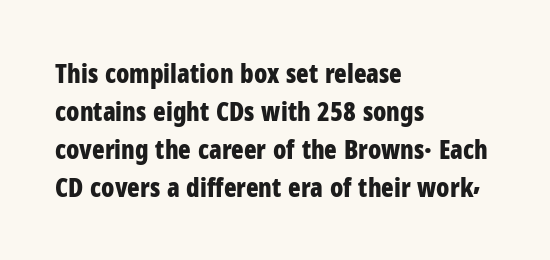
Q: Is the text bold? A: Yes.
Q: Is the text italic (slanted)? A: No, it is upright.
Q: Is the text underlined? A: No.
Q: How is the paragraph aligned? A: Left-aligned.
Q: Is the spacing between letters normal or unusually wide? A: Normal.
Q: Is the spacing between lines tight, normal or loose? A: Normal.
